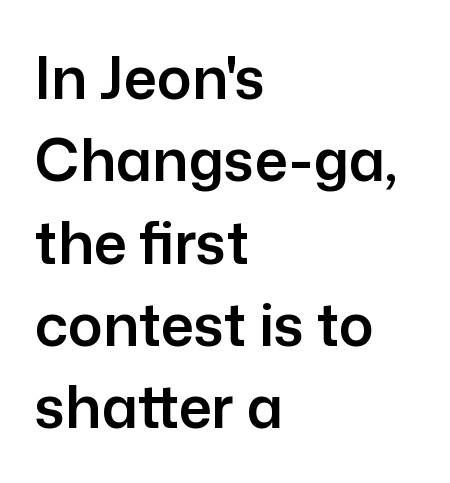
Q: Is the text italic (slanted)? A: No, it is upright.
Q: Is the typeface a serif or a sans-serif typeface? A: Sans-serif.
Q: Is the text underlined? A: No.
Q: How is the paragraph aligned? A: Left-aligned.
Q: Is the spacing between letters normal or unusually wide? A: Normal.
Q: Is the spacing between lines tight, normal or loose? A: Normal.
Q: Width (condensed, normal, or wide)? A: Normal.
Q: Stroke contrast? A: Low.
Q: x-height? A: Medium.
Q: Monospaced? A: No.
